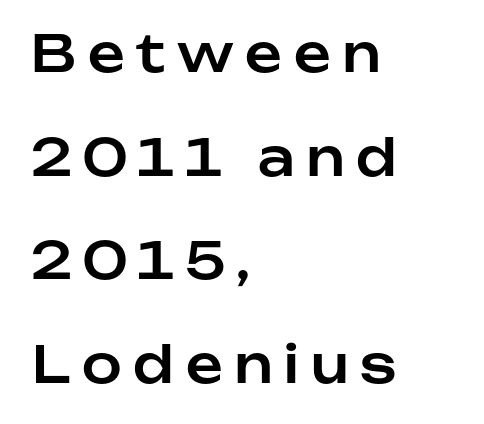
The horizontal fit of the characters is loose and conspicuously gappy. The passage shown stacks its lines with a broad gap. Spacing verdict: proportional, widths tailored to each character. Any mark beneath the type? The region is blank. Layout note: lines flush left.
